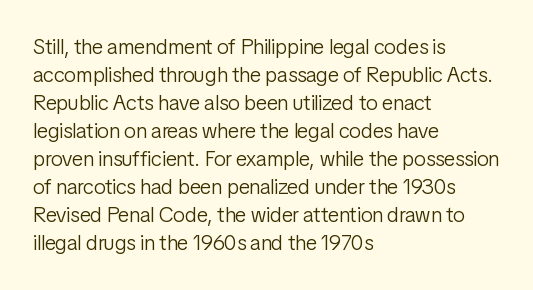
Q: Is the text bold? A: No.
Q: Is the text italic (slanted)? A: No, it is upright.
Q: Is the text underlined? A: No.
Q: How is the paragraph aligned? A: Left-aligned.
Q: Is the spacing between letters normal or unusually wide? A: Normal.
Q: Is the spacing between lines tight, normal or loose? A: Normal.
